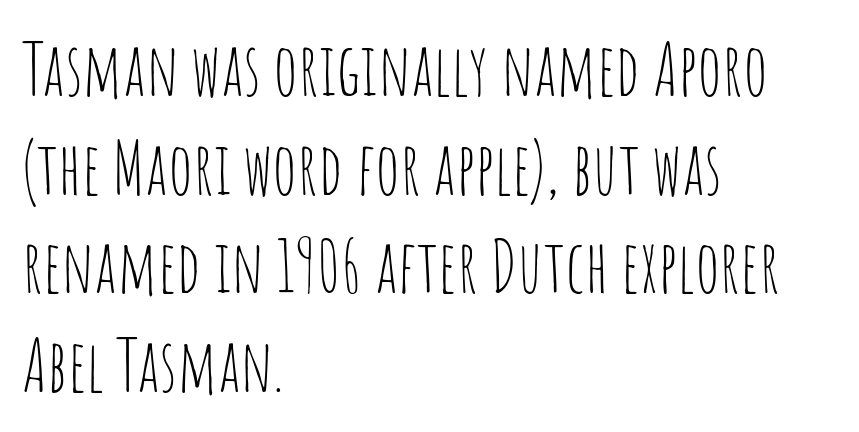
{"serif": "no", "italic": "no", "bold": "no", "weight": "thin", "width": "condensed", "stroke_contrast": "low", "x_height": "large", "monospaced": "no", "underline": "no", "align": "left", "line_spacing": "normal", "line_spacing_ratio": 1.37, "letter_spacing": "normal", "letter_spacing_em": 0.0, "glyph_px": 72}
